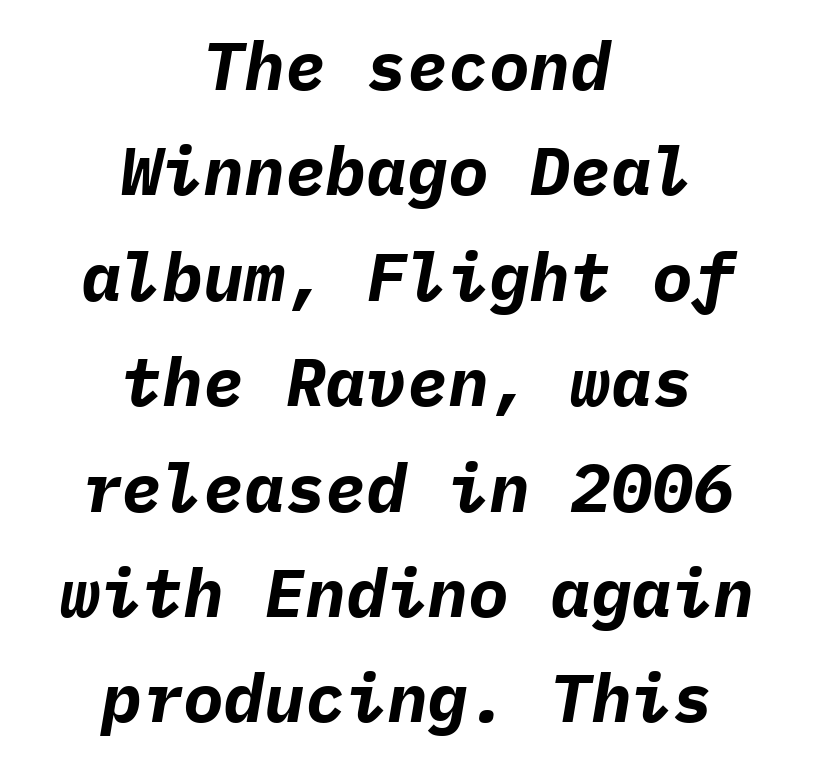
Strokes here are thick enough to call this a true bold. The face used here has a pronounced slope to its letters. The words here are not underlined. The lines in this sample share a center point and differ in where they start and stop. A typesetter would call this leading conventional body-copy spacing. Is this a fixed-width face? Yes — each glyph sits in an identical cell.
